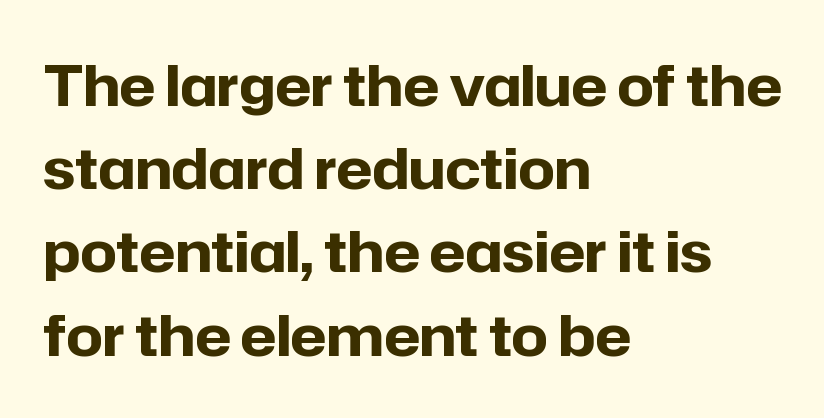
Q: Is the text bold? A: Yes.
Q: Is the text italic (slanted)? A: No, it is upright.
Q: Is the typeface a serif or a sans-serif typeface? A: Sans-serif.
Q: Is the text underlined? A: No.
Q: How is the paragraph aligned? A: Left-aligned.
Q: Is the spacing between letters normal or unusually wide? A: Normal.
Q: Is the spacing between lines tight, normal or loose? A: Normal.
Q: Width (condensed, normal, or wide)? A: Normal.
Q: Stroke contrast? A: Low.
Q: x-height? A: Medium.
Q: Monospaced? A: No.
